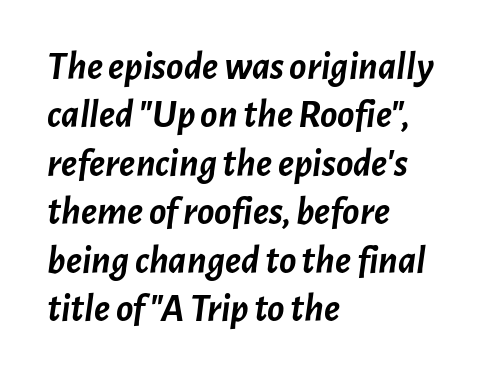
The image shows 40 px semibold type, italic (leaning right); set left-aligned, line spacing 1.21x, normal letter spacing, not underlined; low stroke contrast and a medium x-height.
